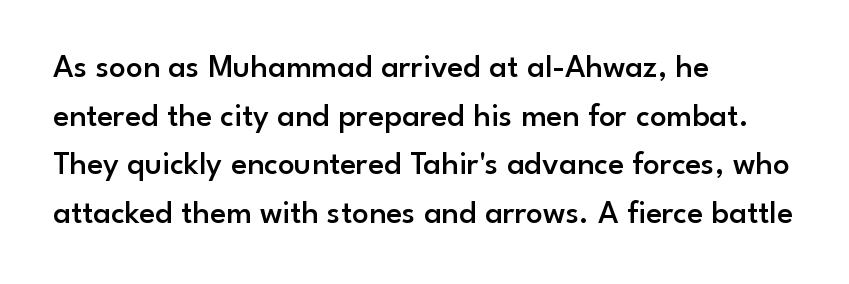
{"serif": "no", "italic": "no", "bold": "semi", "weight": "semibold", "width": "normal", "stroke_contrast": "low", "x_height": "small", "monospaced": "no", "underline": "no", "align": "left", "line_spacing": "normal", "line_spacing_ratio": 1.47, "letter_spacing": "normal", "letter_spacing_em": 0.0, "glyph_px": 33}
